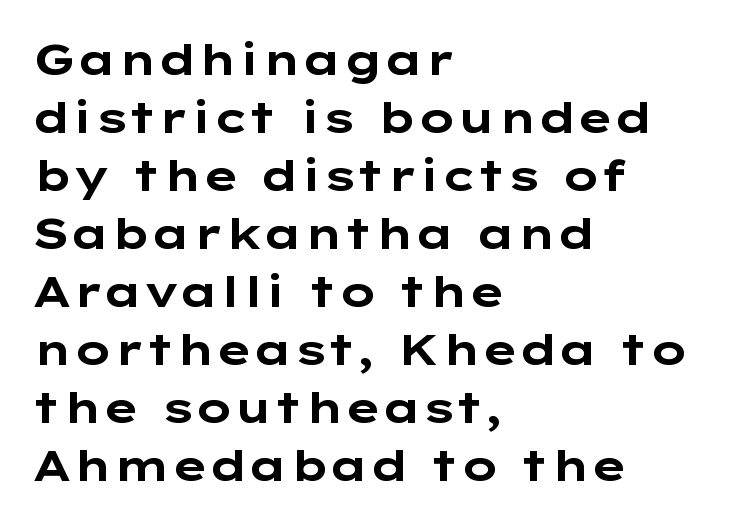
{"serif": "no", "italic": "no", "bold": "yes", "weight": "bold", "width": "wide", "stroke_contrast": "low", "x_height": "medium", "monospaced": "no", "underline": "no", "align": "left", "line_spacing": "normal", "line_spacing_ratio": 1.35, "letter_spacing": "normal", "letter_spacing_em": 0.0, "glyph_px": 43}
